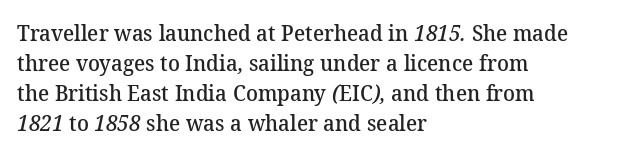
{"bold": "semi", "underline": "no", "align": "left", "line_spacing": "normal", "line_spacing_ratio": 1.36, "letter_spacing": "normal", "letter_spacing_em": 0.0, "glyph_px": 22}
